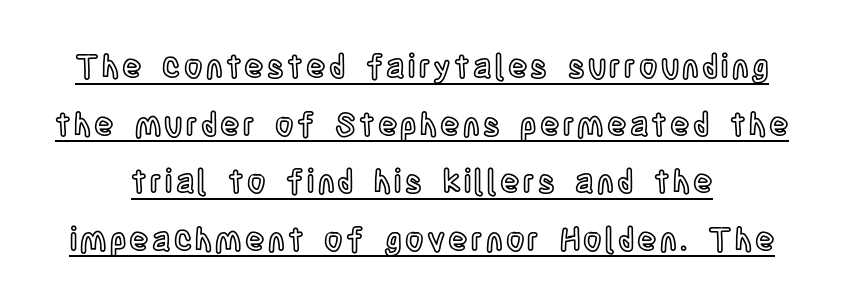
The image shows 32 px condensed type, upright; set line spacing 1.8x, underlined; a large x-height.
